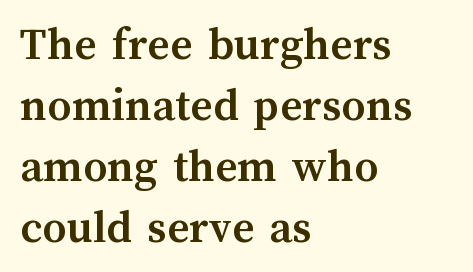
{"italic": "no", "bold": "yes", "weight": "semibold", "width": "normal", "stroke_contrast": "medium", "x_height": "medium", "monospaced": "no", "underline": "no", "align": "left", "line_spacing": "normal", "line_spacing_ratio": 1.27, "letter_spacing": "normal", "letter_spacing_em": 0.0, "glyph_px": 48}
